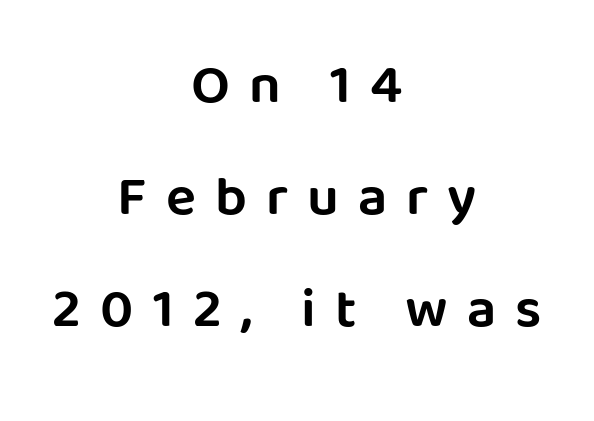
Q: Is the text italic (slanted)? A: No, it is upright.
Q: Is the typeface a serif or a sans-serif typeface? A: Sans-serif.
Q: Is the text underlined? A: No.
Q: How is the paragraph aligned? A: Centered.
Q: Is the spacing between letters normal or unusually wide? A: Unusually wide.
Q: Is the spacing between lines tight, normal or loose? A: Loose.
Q: Width (condensed, normal, or wide)? A: Normal.
Q: Stroke contrast? A: Low.
Q: x-height? A: Large.
Q: Monospaced? A: No.
